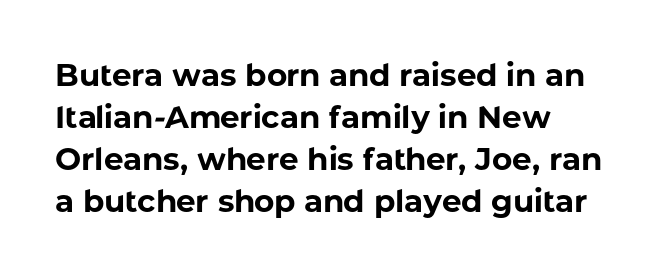
You can tell it's not italic because the verticals are truly vertical. The rows are spaced the way most documents space them. The type is set solid horizontally, with unmodified tracking. Clear beneath every line of the passage.
